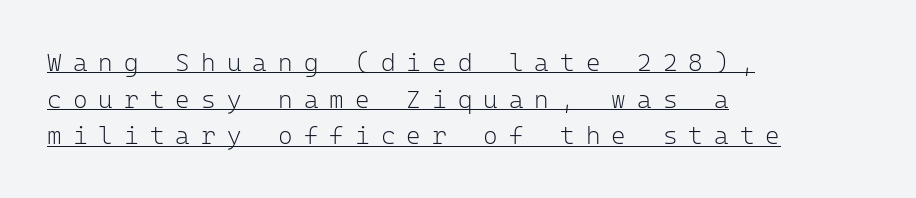
The tracking reads as deliberately expanded to a designer's eye. This rendering uses left alignment, leaving the right contour irregular. The rows are spaced the way most documents space them. Rendered with straight, roman letterforms. This is not heavy type; no bold has been used.
